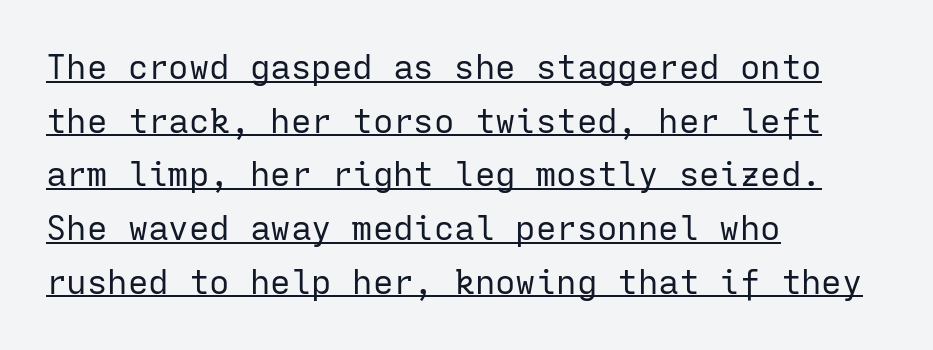
Observe the absence of serifs on each vertical stroke in this sample. One-word summary of the alignment: left. Counters stay open thanks to moderate or lighter strokes. Does extra space separate the letters? No, they use regular spacing. Is this a fixed-width face? Yes — each glyph sits in an identical cell. The lettering stays uniformly vertical, giving the passage a roman look.
